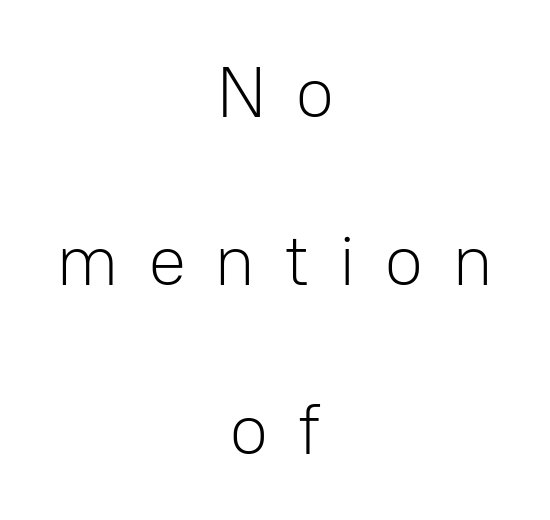
{"serif": "no", "italic": "no", "bold": "no", "weight": "light", "width": "normal", "stroke_contrast": "low", "x_height": "medium", "monospaced": "no", "underline": "no", "align": "center", "line_spacing": "loose", "line_spacing_ratio": 2.34, "letter_spacing": "wide", "letter_spacing_em": 0.39, "glyph_px": 72}
